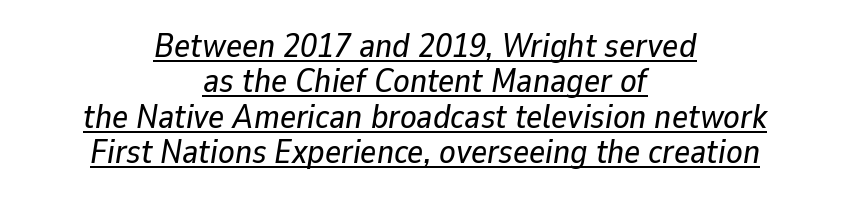
{"italic": "yes", "lean": "right", "slant_degrees": 9, "width": "normal", "stroke_contrast": "low", "x_height": "medium", "monospaced": "no", "underline": "yes", "align": "center", "line_spacing": "tight", "line_spacing_ratio": 1.04, "letter_spacing": "normal", "letter_spacing_em": 0.0, "glyph_px": 34}
